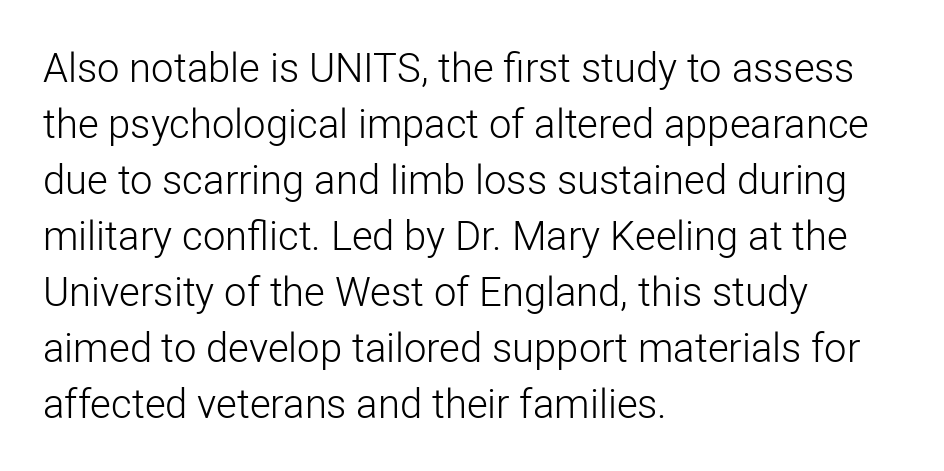
The image shows 40 px light sans-serif type, upright; set left-aligned, normal line spacing (1.4x), normal letter spacing, not underlined; low stroke contrast and a medium x-height.
